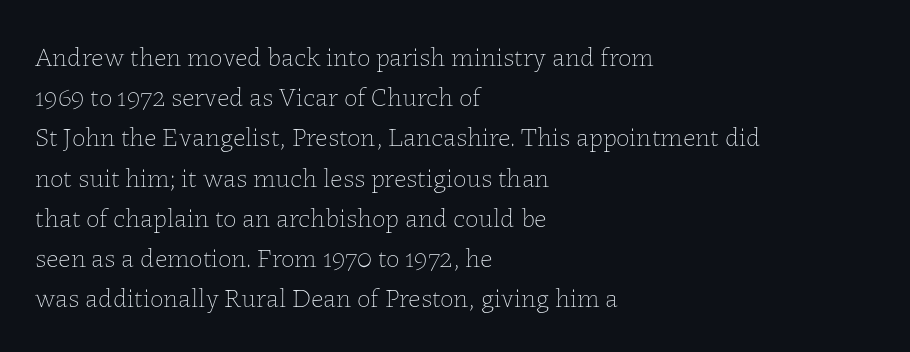
The paragraph shown leans on its left margin. Has an underline been added? It has not. The font's upright variant was chosen for this text. The cut favours lightness, reaching ordinary text weight at its darkest.
